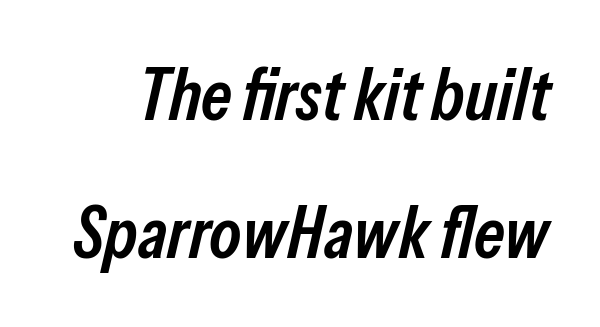
The image shows 72 px semibold, condensed type, italic (leaning right); set loose line spacing (1.92x), normal letter spacing, not underlined; low stroke contrast and a medium x-height.
